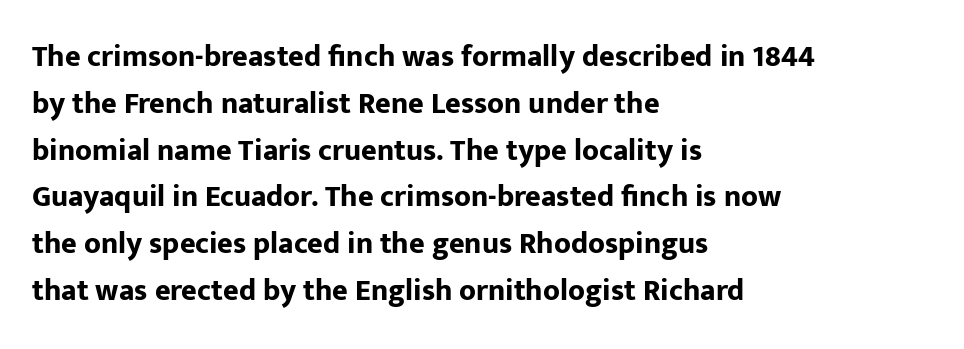
Q: Is the text bold? A: Yes.
Q: Is the text italic (slanted)? A: No, it is upright.
Q: Is the typeface a serif or a sans-serif typeface? A: Sans-serif.
Q: Is the text underlined? A: No.
Q: How is the paragraph aligned? A: Left-aligned.
Q: Is the spacing between letters normal or unusually wide? A: Normal.
Q: Is the spacing between lines tight, normal or loose? A: Normal.
Q: Width (condensed, normal, or wide)? A: Normal.
Q: Stroke contrast? A: Low.
Q: x-height? A: Medium.
Q: Monospaced? A: No.
